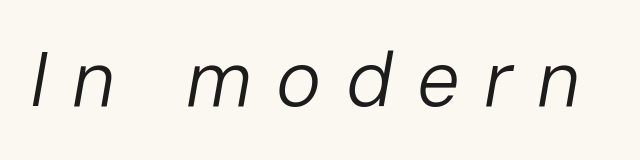
Beneath every word, the page is bare. Rendered with sloped, italic letterforms. Proportional: the letters do not fall into vertical columns. Spacing between characters has been opened up far beyond the box default. The face looks like a standard text weight, possibly lighter.
